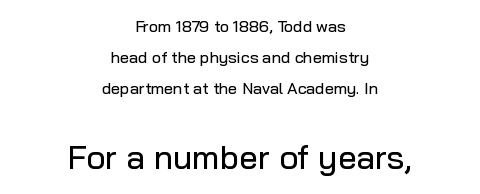
Spacing between characters is what you'd get straight out of the box. Note: smaller setting up top, larger setting below. The baseline area is clear. Summary of vertical rhythm: relaxed, with wide interline spacing. Do the characters align in a grid? No, the font is proportional. Ascenders rise straight up at ninety degrees.
